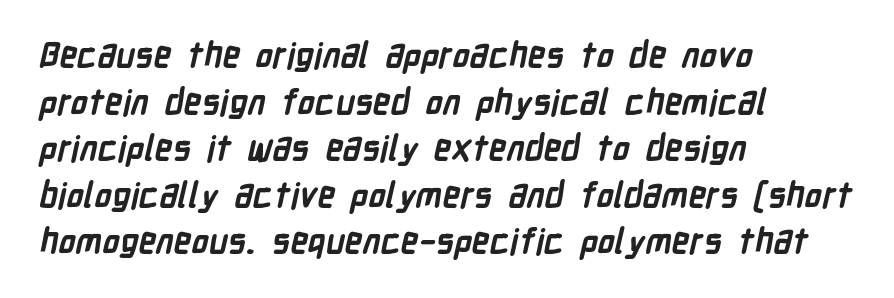
{"serif": "no", "bold": "yes", "weight": "semibold", "width": "condensed", "stroke_contrast": "low", "x_height": "medium", "monospaced": "no", "underline": "no", "align": "left", "line_spacing": "normal", "line_spacing_ratio": 1.33, "letter_spacing": "normal", "letter_spacing_em": 0.0, "glyph_px": 35}
